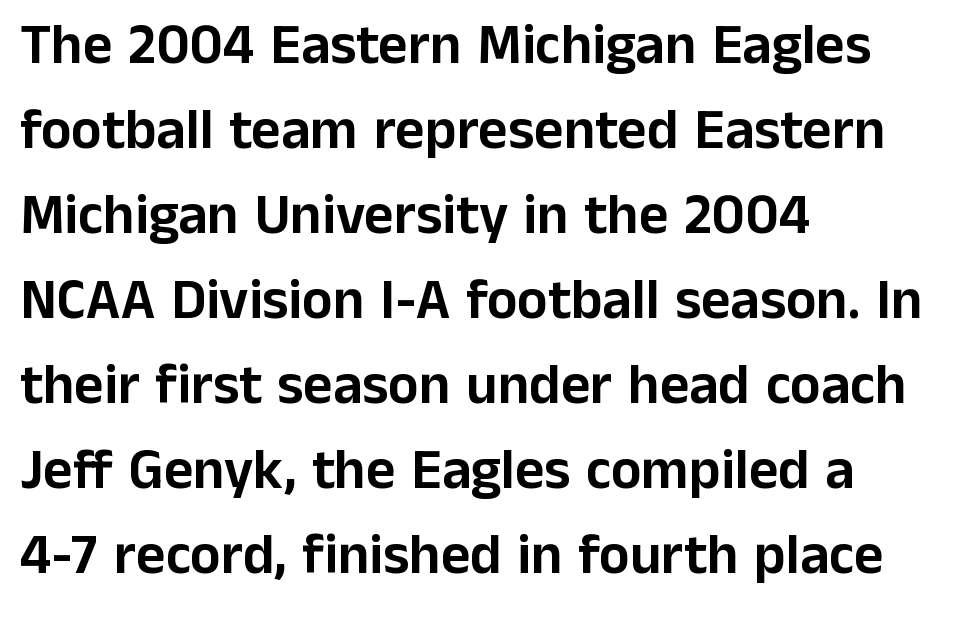
The image shows 57 px sans-serif type, upright; set left-aligned, normal line spacing (1.49x), normal letter spacing, not underlined; low stroke contrast and a medium x-height.
